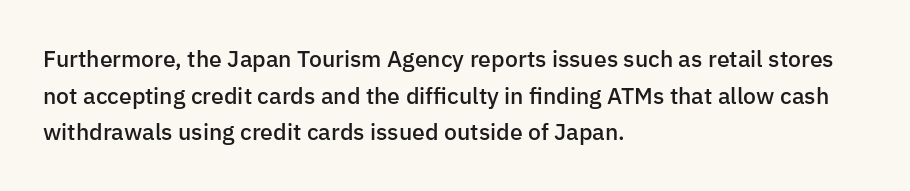
{"italic": "no", "bold": "semi", "underline": "no", "align": "left", "line_spacing": "normal", "line_spacing_ratio": 1.59, "letter_spacing": "normal", "letter_spacing_em": 0.0, "glyph_px": 23}
